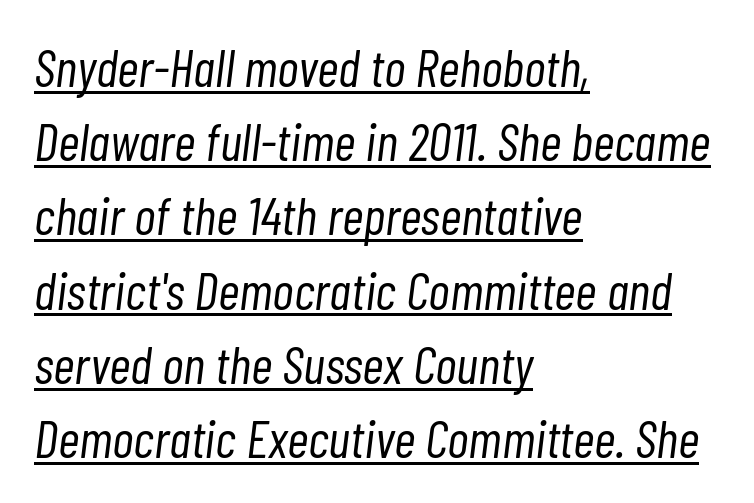
Honestly, the row spacing looks completely unremarkable. One-word summary of the alignment: left. Think standard paragraph weight, or any step lighter than that. Slanted lettering throughout. Default kerning and tracking; the words read as compact shapes. Looks like someone drew a line under every word here.
